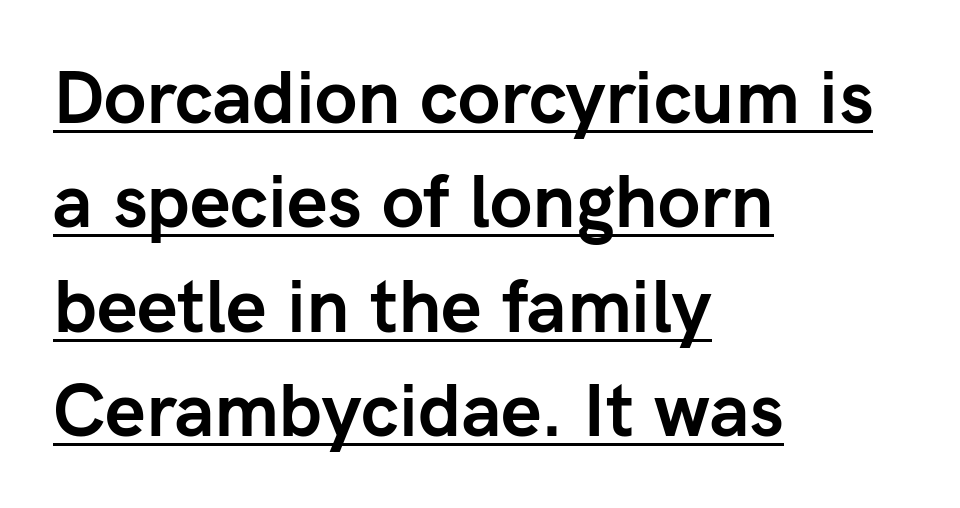
The image shows 73 px semibold sans-serif type, upright; set left-aligned, normal line spacing (1.43x), normal letter spacing, underlined; low stroke contrast and a medium x-height.
